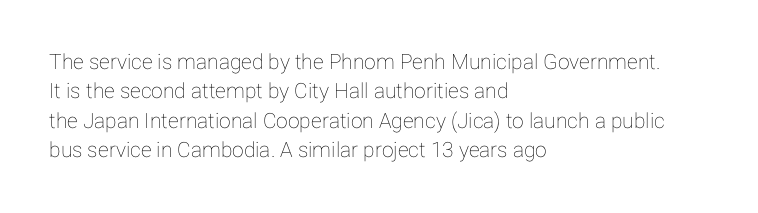
The image shows 21 px text type, upright; set left-aligned, normal line spacing (1.4x), normal letter spacing, not underlined.
